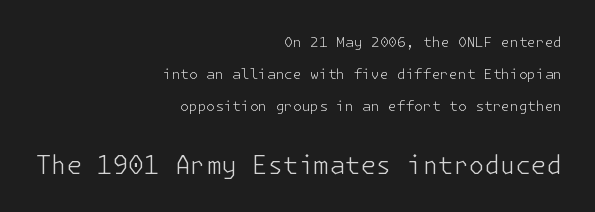
The image shows 25 px text type, upright; set right-aligned, loose line spacing (2.3x), normal letter spacing, not underlined; the second (bottom) block is 1.79x larger.
